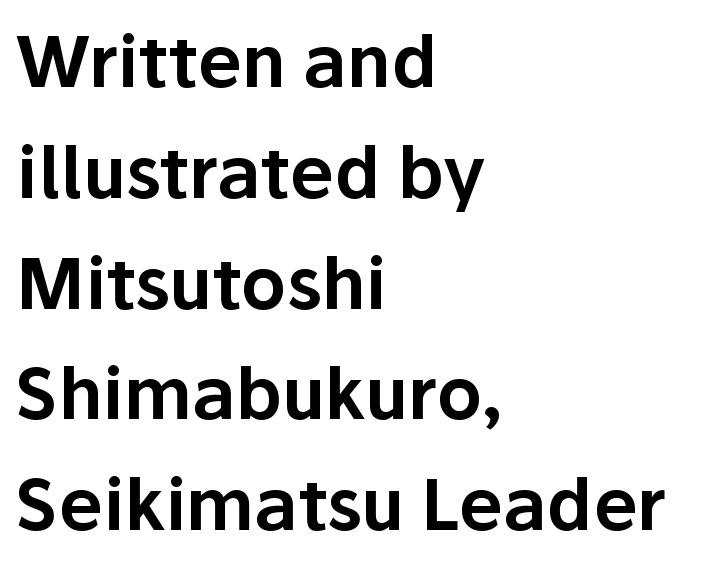
Every stem runs plumb, perpendicular to the baseline. Has an underline been added? It has not. A classic flush-left, rag-right setting is used for this passage. In terms of letterform style, serifs are entirely absent.
